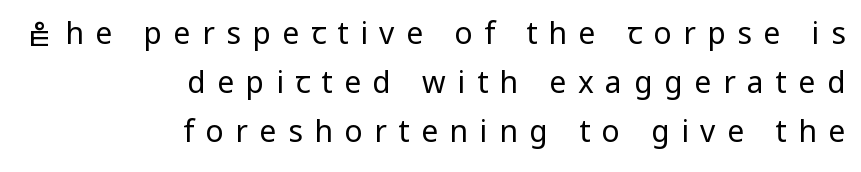
Q: Is the text bold? A: No.
Q: Is the text italic (slanted)? A: No, it is upright.
Q: Is the typeface a serif or a sans-serif typeface? A: Sans-serif.
Q: Is the text underlined? A: No.
Q: How is the paragraph aligned? A: Right-aligned.
Q: Is the spacing between letters normal or unusually wide? A: Unusually wide.
Q: Is the spacing between lines tight, normal or loose? A: Normal.
Q: Width (condensed, normal, or wide)? A: Normal.
Q: Stroke contrast? A: Low.
Q: x-height? A: Medium.
Q: Monospaced? A: No.
